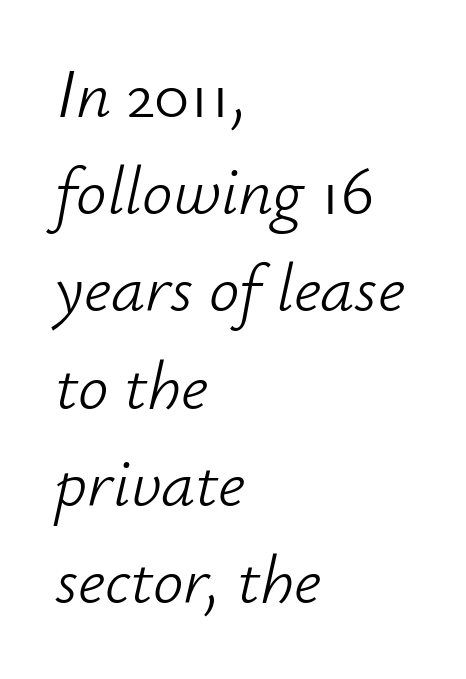
The image shows 68 px light type, italic (leaning right); set left-aligned, normal line spacing (1.43x), normal letter spacing, not underlined; low stroke contrast and a small x-height.
